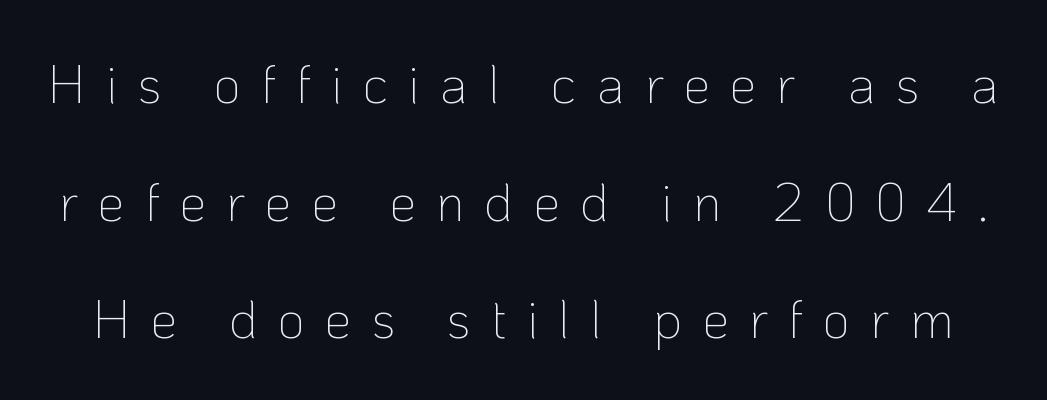
The glyphs are unaccompanied by any horizontal stroke below them. This sample uses a sans-serif face. Spacing verdict: proportional, widths tailored to each character. Caption: face not bold, strokes unweighted. In terms of posture, this sample is upright.
